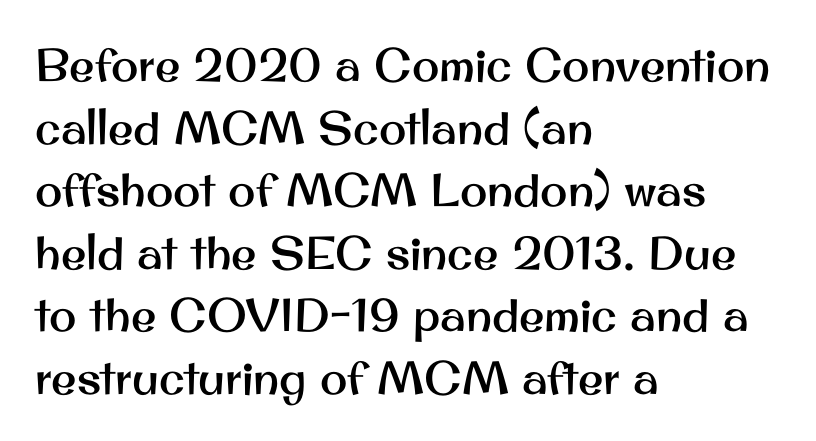
You could call the tracking neutral — neither tight nor loose. Character widths vary here, with narrow letters taking less room than wide ones. In terms of leading, this rendering sits right in the middle. Quick note: underline off.
